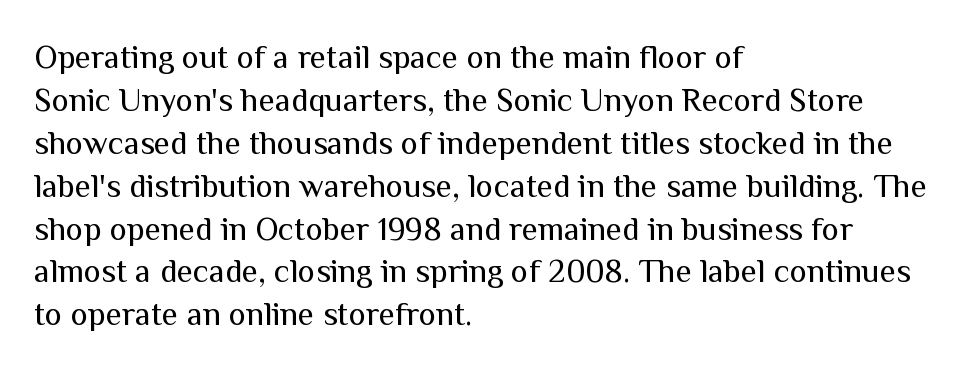
The image shows 33 px regular-weight sans-serif type, upright; set left-aligned, normal line spacing (1.3x), normal letter spacing, not underlined; medium stroke contrast and a medium x-height.
